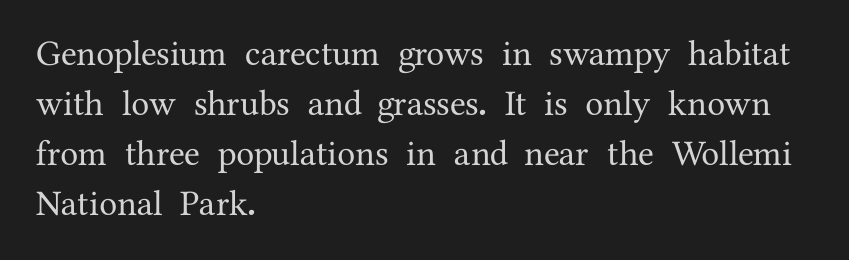
Q: Is the text italic (slanted)? A: No, it is upright.
Q: Is the typeface a serif or a sans-serif typeface? A: Serif.
Q: Is the text underlined? A: No.
Q: How is the paragraph aligned? A: Left-aligned.
Q: Is the spacing between letters normal or unusually wide? A: Normal.
Q: Is the spacing between lines tight, normal or loose? A: Normal.
Q: Width (condensed, normal, or wide)? A: Normal.
Q: Stroke contrast? A: Medium.
Q: x-height? A: Medium.
Q: Monospaced? A: No.
